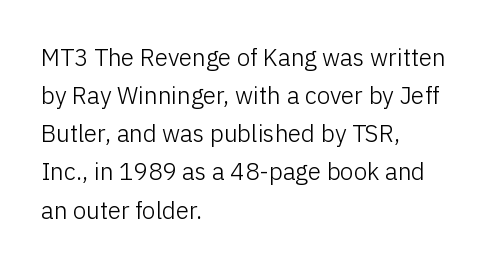
Is there much room between lines? A standard amount, neither cramped nor airy. A roman cut, with each character standing at attention. How are the letters spaced? Ordinarily, with no added tracking. This rendering features lettering with no underline. The paragraph shown leans on its left margin. The weight tops out at a normal text grade.
